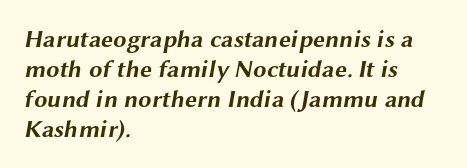
Heft: maximum for text — a bold. Typeset ragged right — the left edge is the straight one. Nobody touched the tracking dial on this one. Leading: standard.
